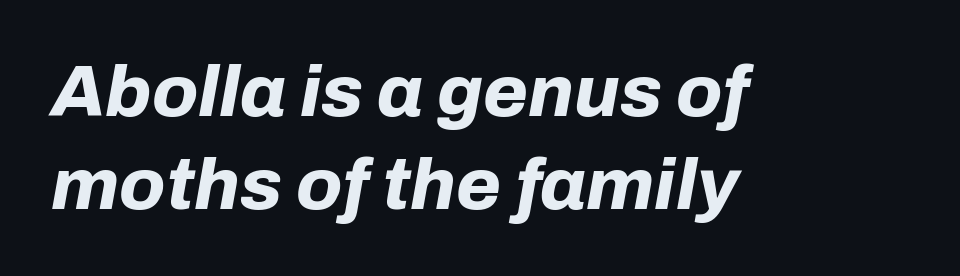
{"italic": "yes", "lean": "right", "slant_degrees": 10, "bold": "yes", "weight": "bold", "width": "normal", "stroke_contrast": "low", "x_height": "medium", "monospaced": "no", "underline": "no", "align": "left", "line_spacing": "normal", "line_spacing_ratio": 1.27, "letter_spacing": "normal", "letter_spacing_em": 0.0, "glyph_px": 73}
